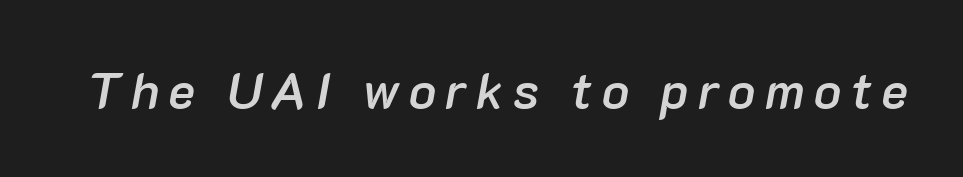
The image shows 51 px semibold type, italic (leaning right); set not underlined; low stroke contrast and a medium x-height.
